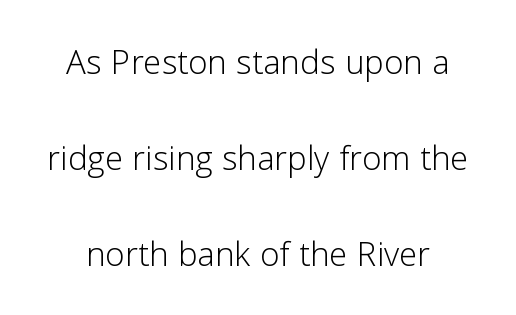
No italicization has been applied; the sample stays upright. Clear beneath every line of the passage. No heavy texture on the line: the type isn't bold. Stroke terminals: plain, sans-serif. Each letter keeps its own natural width here, so spacing adapts to shape. Students, observe: this is what heavily led, spacious text looks like.
